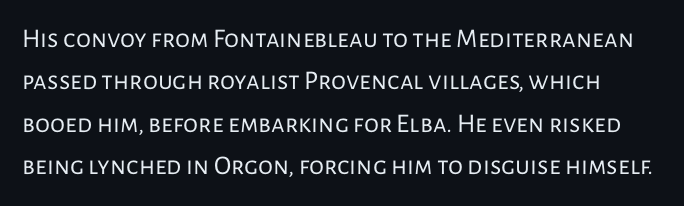
{"italic": "no", "bold": "no", "underline": "no", "line_spacing": "normal", "line_spacing_ratio": 1.57, "letter_spacing": "normal", "letter_spacing_em": 0.0, "glyph_px": 27}
